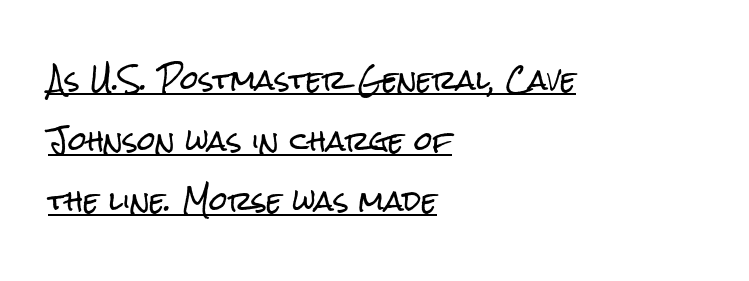
Upright lettering throughout. The specimen includes a rule beneath the text block's lines. Loosely led — the rows are spread out. The letters sit at their default tracking, neither squeezed nor spread. Compared with a centered layout, this one pins lines to the left instead.
